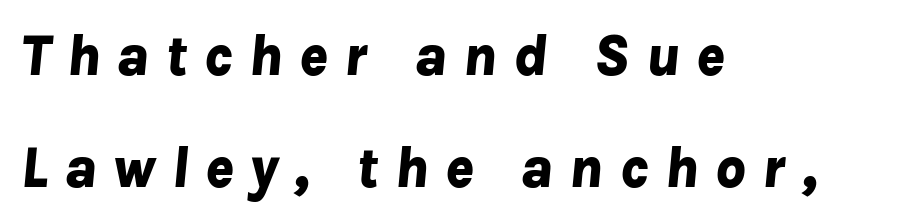
Looks like regular typesetting: each glyph gets only the width it needs. Caption: expanded tracking, letters set apart. Has an underline been added? It has not. The characters look thick and weighty, a clear bold.
